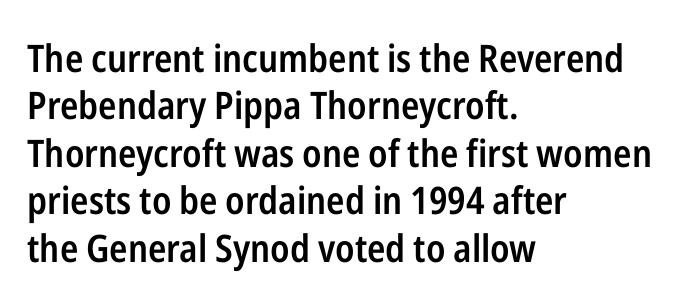
Q: Is the text bold? A: Semi-bold.
Q: Is the text italic (slanted)? A: No, it is upright.
Q: Is the typeface a serif or a sans-serif typeface? A: Sans-serif.
Q: Is the text underlined? A: No.
Q: How is the paragraph aligned? A: Left-aligned.
Q: Is the spacing between letters normal or unusually wide? A: Normal.
Q: Is the spacing between lines tight, normal or loose? A: Normal.
Q: Width (condensed, normal, or wide)? A: Condensed.
Q: Stroke contrast? A: Low.
Q: x-height? A: Medium.
Q: Monospaced? A: No.
